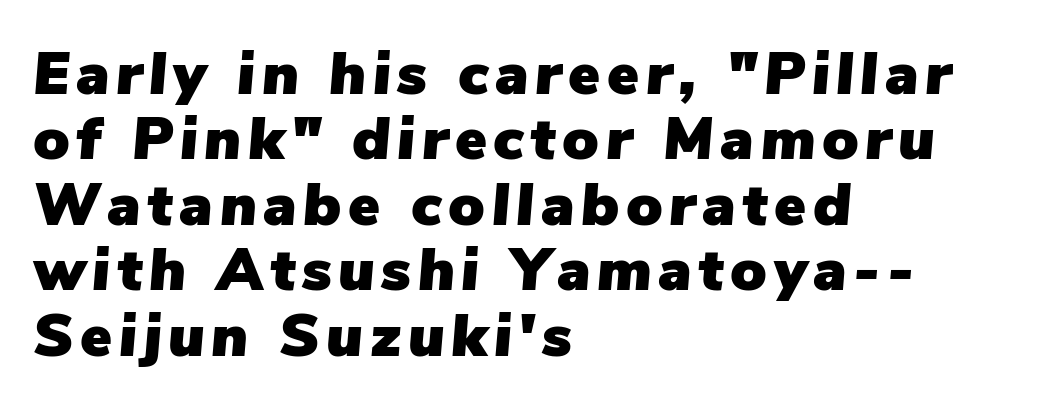
{"italic": "yes", "lean": "right", "slant_degrees": 5, "width": "normal", "stroke_contrast": "low", "x_height": "medium", "monospaced": "no", "underline": "no", "align": "left", "line_spacing": "tight", "line_spacing_ratio": 1.09, "glyph_px": 60}
